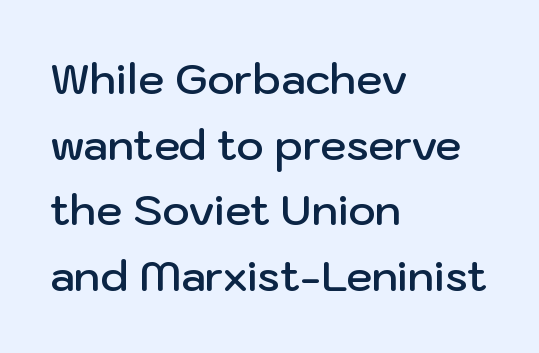
{"serif": "no", "italic": "no", "bold": "semi", "weight": "semibold", "width": "normal", "stroke_contrast": "low", "x_height": "medium", "monospaced": "no", "underline": "no", "align": "left", "line_spacing": "normal", "line_spacing_ratio": 1.56, "letter_spacing": "normal", "letter_spacing_em": 0.0, "glyph_px": 42}
